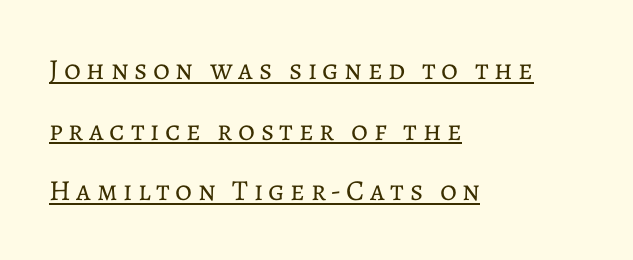
The image shows 29 px regular-weight type, upright; set left-aligned, loose line spacing (2.09x), underlined; low stroke contrast and a medium x-height.
